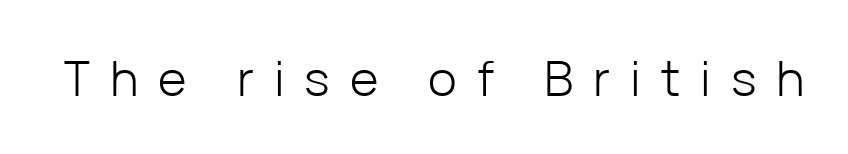
The image shows 49 px light sans-serif type, upright; set unusually wide letter spacing (+0.41 em), not underlined; low stroke contrast and a medium x-height.
